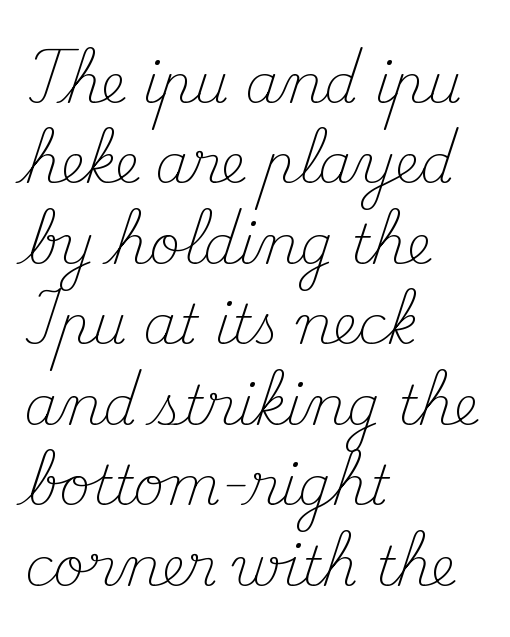
Q: Is the text bold? A: No.
Q: Is the text italic (slanted)? A: Yes.
Q: Is the typeface a serif or a sans-serif typeface? A: Serif.
Q: Is the text underlined? A: No.
Q: How is the paragraph aligned? A: Left-aligned.
Q: Is the spacing between letters normal or unusually wide? A: Normal.
Q: Is the spacing between lines tight, normal or loose? A: Normal.
Q: Width (condensed, normal, or wide)? A: Normal.
Q: Stroke contrast? A: Medium.
Q: x-height? A: Small.
Q: Monospaced? A: No.
